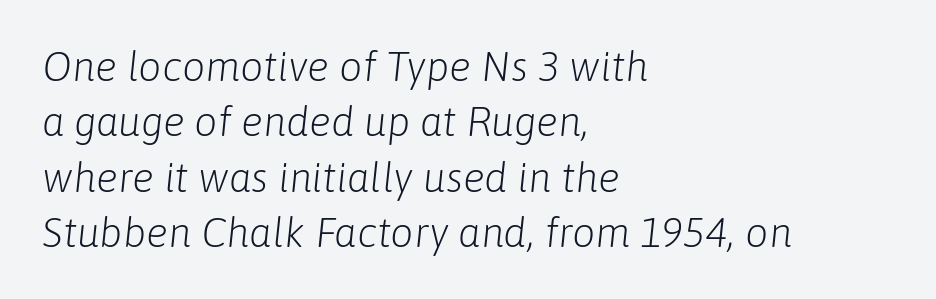
This sample uses an oblique cut, with every glyph tilted off the vertical. You could call the tracking neutral — neither tight nor loose. All the whitespace from short lines collects on the right. The specimen omits any rule beneath the text block's lines.
